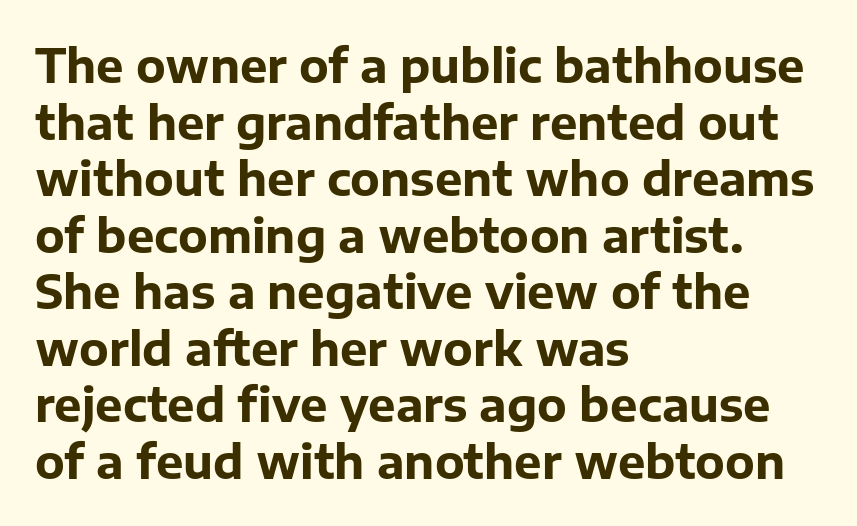
The image shows 46 px bold sans-serif type, upright; set left-aligned, line spacing 1.23x, normal letter spacing, not underlined; low stroke contrast and a medium x-height.
